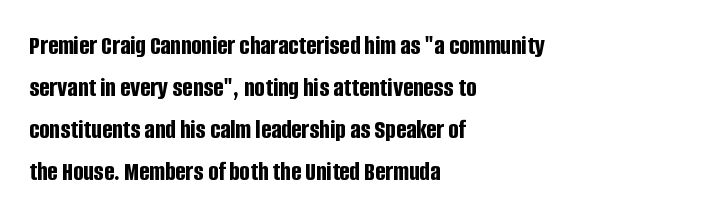
{"italic": "no", "bold": "yes", "underline": "no", "align": "left", "line_spacing": "normal", "line_spacing_ratio": 1.56, "letter_spacing": "normal", "letter_spacing_em": 0.0, "glyph_px": 27}
